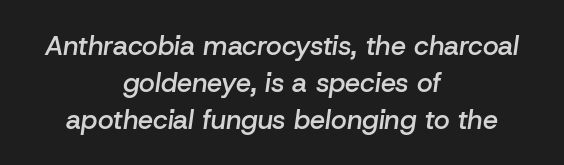
Q: Is the text bold? A: Semi-bold.
Q: Is the text italic (slanted)? A: Yes, it leans right by about 8 degrees.
Q: Is the text underlined? A: No.
Q: How is the paragraph aligned? A: Centered.
Q: Is the spacing between letters normal or unusually wide? A: Normal.
Q: Is the spacing between lines tight, normal or loose? A: Normal.
